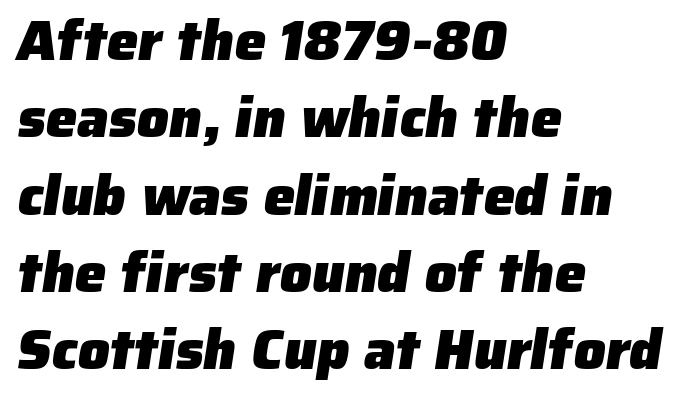
Honestly, the row spacing looks completely unremarkable. Bare-footed words on every line. Nobody touched the tracking dial on this one. The typeface chosen for these lines omits serifs. These lines are set flush left with a ragged right edge. Weight check: bold — yes, fully.
